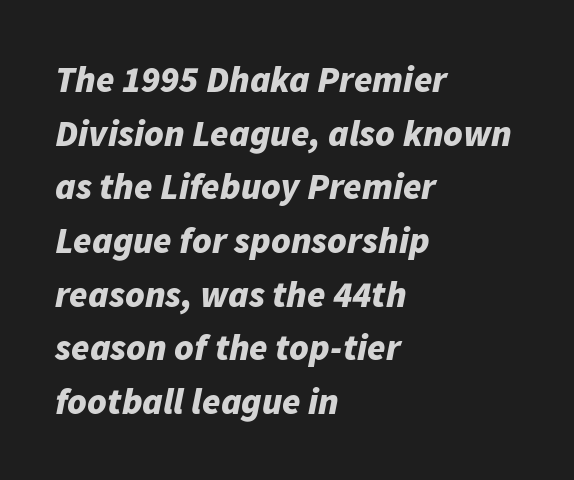
Tall strokes in this sample are angled rather than plumb. One glance says typical: line gaps are just what's usual. You could not count columns in this text — the font is proportionally spaced. Compared with typical body copy, the letter spacing here is the same. Descenders hang freely into open space.
